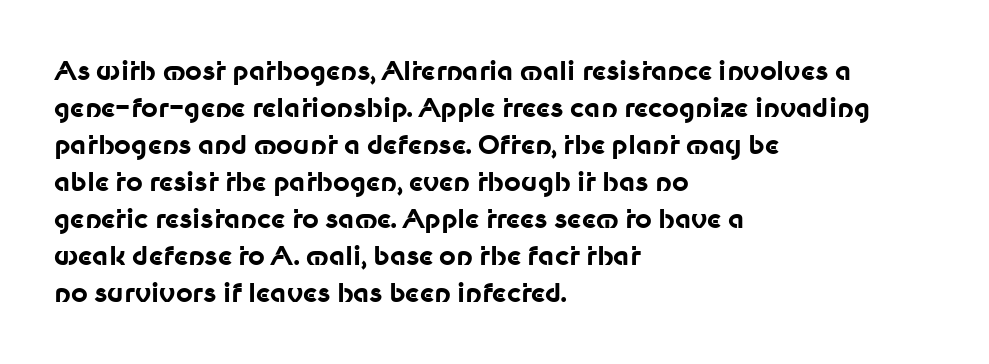
Q: Is the text bold? A: Yes.
Q: Is the text italic (slanted)? A: No, it is upright.
Q: Is the text underlined? A: No.
Q: How is the paragraph aligned? A: Left-aligned.
Q: Is the spacing between letters normal or unusually wide? A: Normal.
Q: Is the spacing between lines tight, normal or loose? A: Normal.
